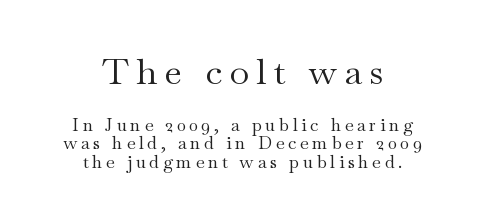
{"serif": "yes", "italic": "no", "bold": "no", "weight": "regular", "width": "wide", "stroke_contrast": "medium", "x_height": "small", "monospaced": "no", "underline": "no", "align": "center", "line_spacing": "tight", "line_spacing_ratio": 1.01, "letter_spacing": "wide", "letter_spacing_em": 0.2, "larger_block": "first", "size_ratio": 2.0, "glyph_px": 36}
